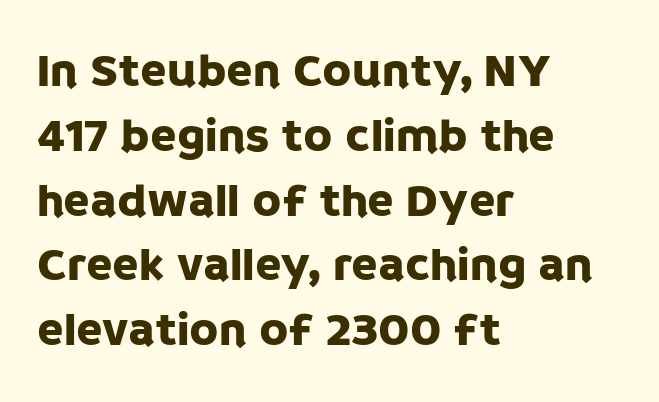
{"serif": "no", "italic": "no", "width": "normal", "stroke_contrast": "low", "x_height": "large", "monospaced": "no", "underline": "no", "align": "left", "line_spacing": "normal", "line_spacing_ratio": 1.35, "letter_spacing": "normal", "letter_spacing_em": 0.0, "glyph_px": 48}
